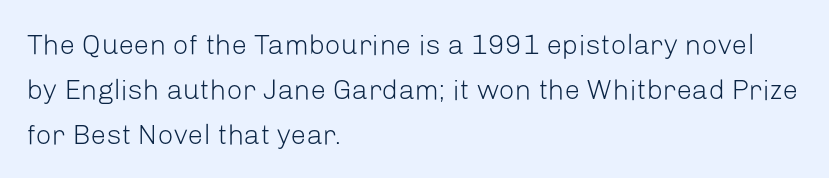
{"serif": "no", "italic": "no", "bold": "no", "weight": "light", "width": "normal", "stroke_contrast": "low", "x_height": "medium", "monospaced": "no", "underline": "no", "align": "left", "line_spacing": "normal", "line_spacing_ratio": 1.6, "letter_spacing": "normal", "letter_spacing_em": 0.0, "glyph_px": 28}
